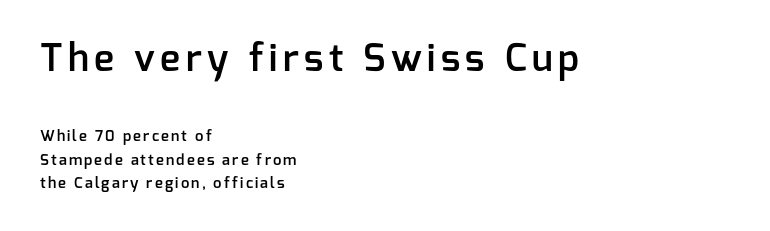
The image shows 38 px semibold sans-serif type, upright; set left-aligned, normal line spacing (1.55x), not underlined; the first (top) block is 2.53x larger; low stroke contrast and a medium x-height.
